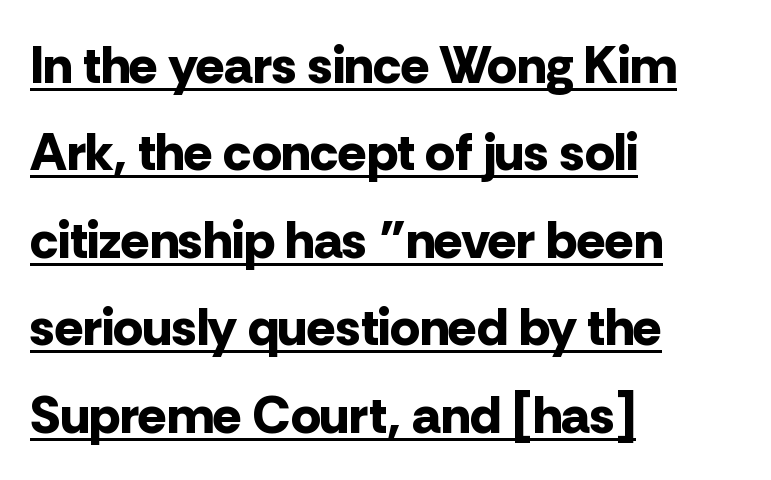
Q: Is the text bold? A: Yes.
Q: Is the text italic (slanted)? A: No, it is upright.
Q: Is the typeface a serif or a sans-serif typeface? A: Sans-serif.
Q: Is the text underlined? A: Yes.
Q: How is the paragraph aligned? A: Left-aligned.
Q: Is the spacing between letters normal or unusually wide? A: Normal.
Q: Is the spacing between lines tight, normal or loose? A: Normal.
Q: Width (condensed, normal, or wide)? A: Normal.
Q: Stroke contrast? A: Low.
Q: x-height? A: Medium.
Q: Monospaced? A: No.
